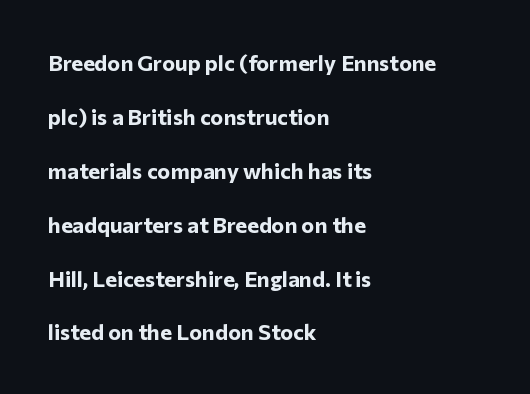
The image shows 22 px bold type, upright; set left-aligned, loose line spacing (2.45x), normal letter spacing, not underlined.
